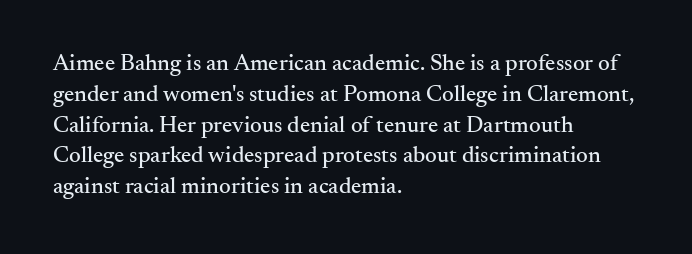
The glyphs are unaccompanied by any horizontal stroke below them. Quick note: not italic, upright. Each word holds together tightly as a unit, with standard inter-letter gaps. The paragraph shown leans on its left margin. Does the leading feel generous? No, just average.
